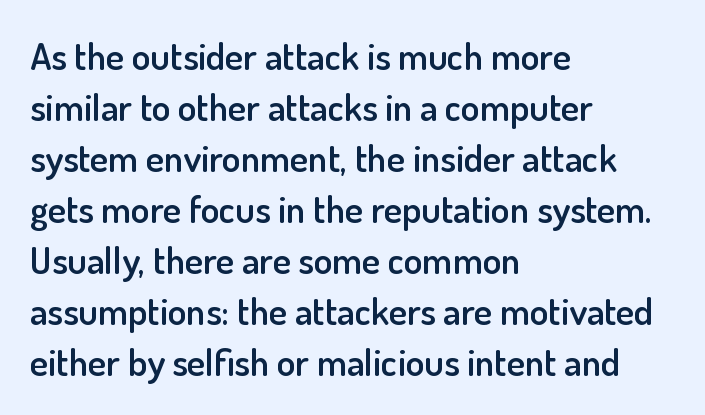
{"serif": "no", "italic": "no", "bold": "semi", "weight": "semibold", "width": "normal", "stroke_contrast": "low", "x_height": "small", "monospaced": "no", "underline": "no", "align": "left", "line_spacing": "normal", "line_spacing_ratio": 1.34, "letter_spacing": "normal", "letter_spacing_em": 0.0, "glyph_px": 38}
